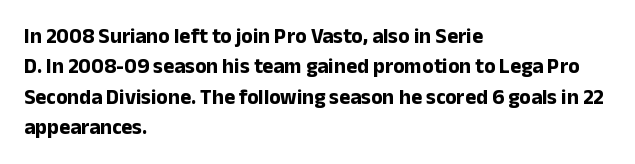
Notice how the stems are strictly vertical — no italics here. These words are printed bold, with thick strokes throughout. Leading: standard. You could call the tracking neutral — neither tight nor loose. The rendering anchors every line to the left-hand side. The words here are not underlined.
